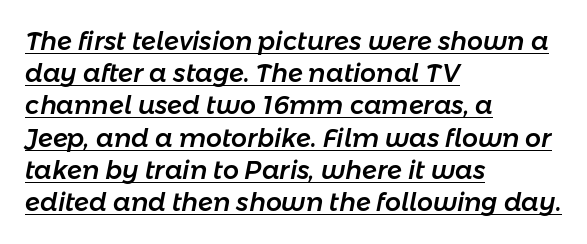
{"italic": "yes", "lean": "right", "slant_degrees": 11, "underline": "yes", "align": "left", "line_spacing": "normal", "line_spacing_ratio": 1.29, "letter_spacing": "normal", "letter_spacing_em": 0.0, "glyph_px": 25}
